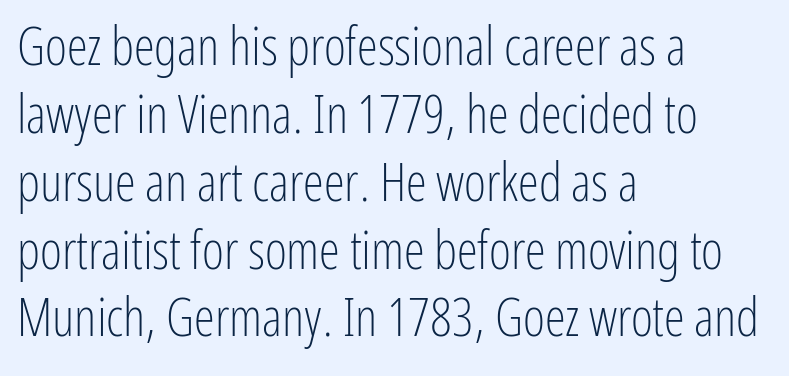
{"serif": "no", "italic": "no", "bold": "no", "weight": "light", "width": "condensed", "stroke_contrast": "low", "x_height": "medium", "monospaced": "no", "underline": "no", "align": "left", "line_spacing": "normal", "line_spacing_ratio": 1.28, "letter_spacing": "normal", "letter_spacing_em": 0.0, "glyph_px": 53}
